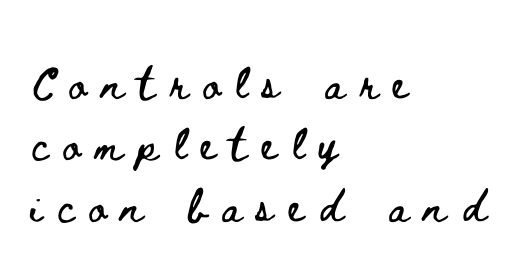
The image shows 41 px wide type; set left-aligned, normal line spacing (1.5x), unusually wide letter spacing (+0.37 em), not underlined; low stroke contrast and a small x-height.
